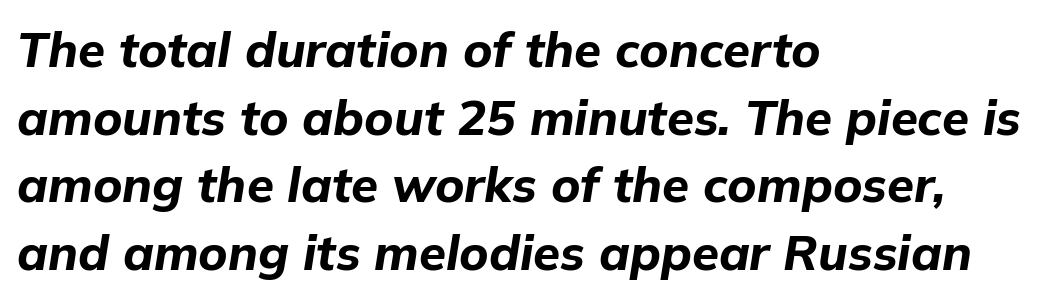
Clear beneath every line of the passage. Standard letterfit; no display-style spreading of the glyphs. Here the designer chose a conventional face with non-uniform glyph widths. The whole block is typeset with a tilt. Vertical spacing — default.
